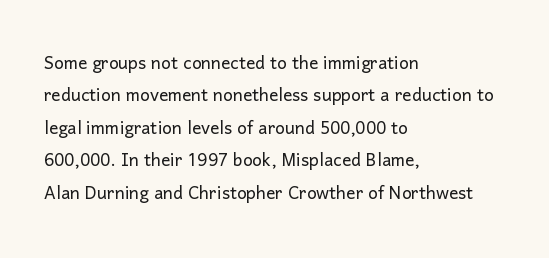
{"italic": "no", "bold": "no", "underline": "no", "align": "left", "line_spacing": "normal", "line_spacing_ratio": 1.41, "letter_spacing": "normal", "letter_spacing_em": 0.0, "glyph_px": 23}
